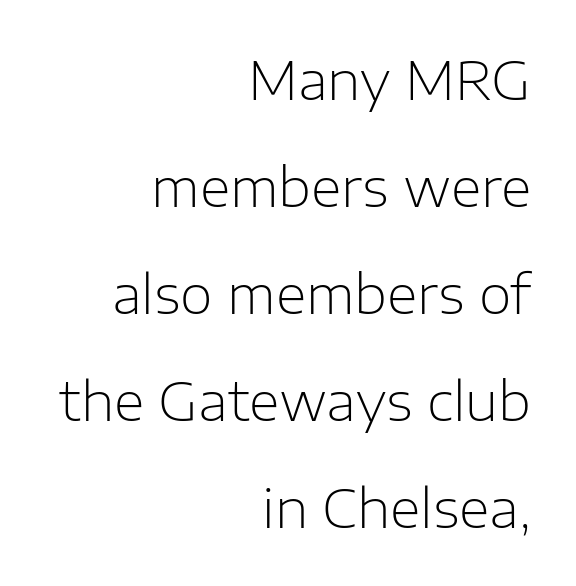
The image shows 53 px light sans-serif type, upright; set right-aligned, loose line spacing (2.02x), normal letter spacing, not underlined; low stroke contrast and a medium x-height.
